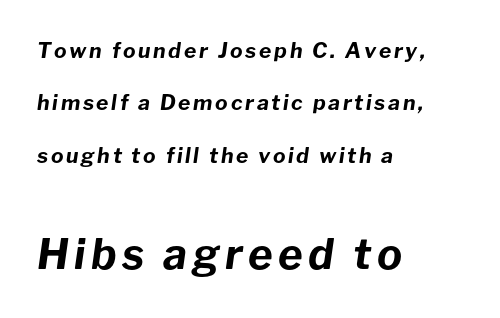
Q: Is the text bold? A: Yes.
Q: Is the text italic (slanted)? A: Yes, it leans right by about 8 degrees.
Q: Is the text underlined? A: No.
Q: How is the paragraph aligned? A: Left-aligned.
Q: Is the spacing between lines tight, normal or loose? A: Loose.
Q: Which block of text is set in a larger size, the first (top) or the second (bottom)? A: The second (bottom) one.
Q: Width (condensed, normal, or wide)? A: Normal.
Q: Stroke contrast? A: Low.
Q: x-height? A: Medium.
Q: Monospaced? A: No.
